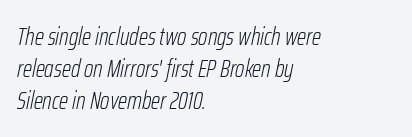
Q: Is the text bold? A: No.
Q: Is the text italic (slanted)? A: Yes, it leans right by about 12 degrees.
Q: Is the text underlined? A: No.
Q: How is the paragraph aligned? A: Left-aligned.
Q: Is the spacing between letters normal or unusually wide? A: Normal.
Q: Is the spacing between lines tight, normal or loose? A: Normal.
